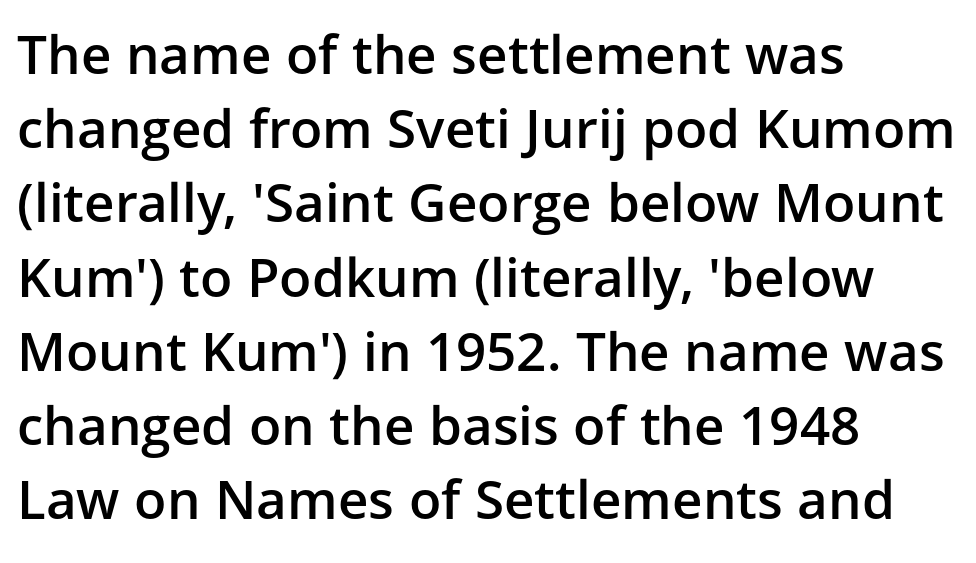
The image shows 53 px semibold sans-serif type, upright; set left-aligned, normal line spacing (1.4x), normal letter spacing, not underlined; low stroke contrast and a medium x-height.
